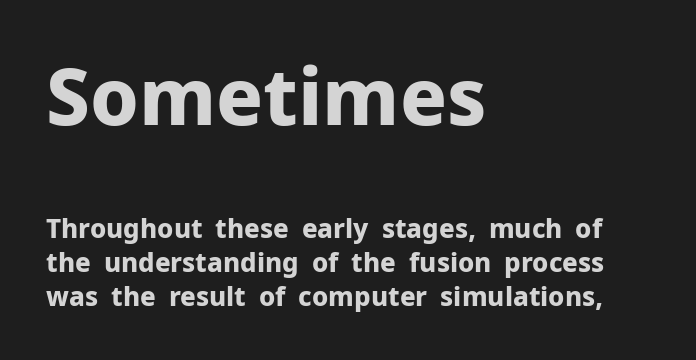
{"serif": "no", "italic": "no", "bold": "yes", "weight": "bold", "width": "normal", "stroke_contrast": "low", "x_height": "medium", "monospaced": "no", "underline": "no", "align": "left", "line_spacing": "normal", "line_spacing_ratio": 1.31, "letter_spacing": "normal", "letter_spacing_em": 0.0, "larger_block": "first", "size_ratio": 3.0, "glyph_px": 78}
